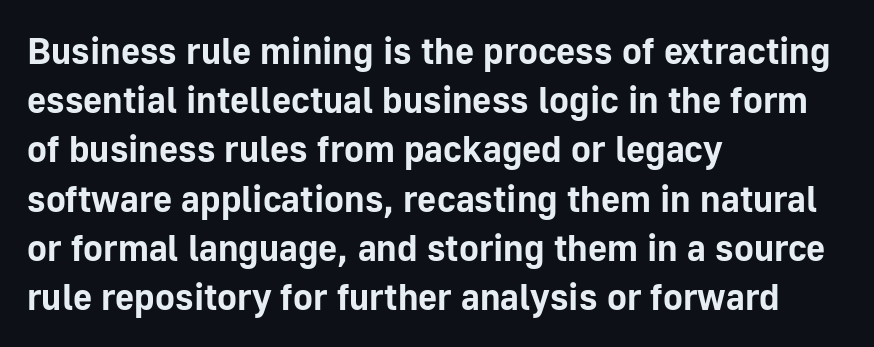
{"serif": "no", "italic": "no", "bold": "yes", "weight": "bold", "width": "normal", "stroke_contrast": "low", "x_height": "medium", "monospaced": "no", "underline": "no", "align": "left", "line_spacing": "normal", "line_spacing_ratio": 1.33, "letter_spacing": "normal", "letter_spacing_em": 0.0, "glyph_px": 37}
